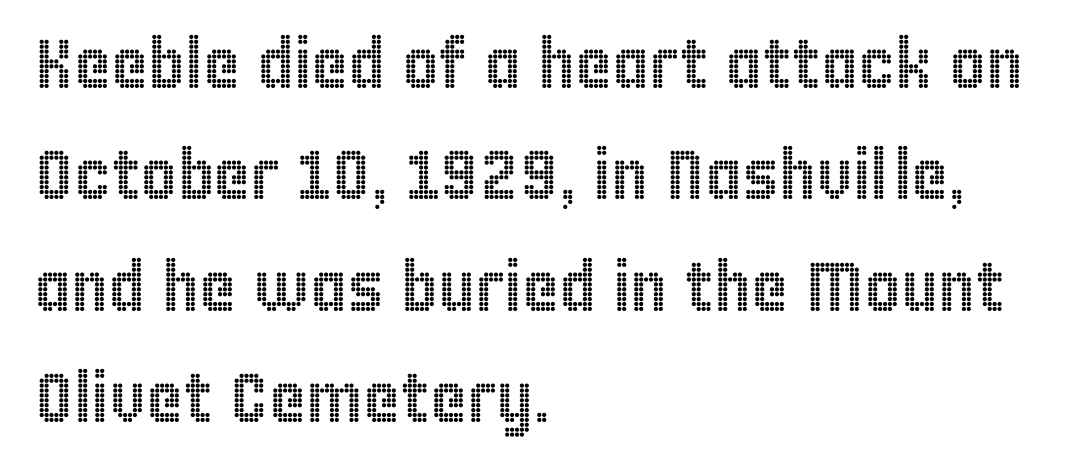
Q: Is the text italic (slanted)? A: No, it is upright.
Q: Is the text underlined? A: No.
Q: How is the paragraph aligned? A: Left-aligned.
Q: Is the spacing between letters normal or unusually wide? A: Normal.
Q: Is the spacing between lines tight, normal or loose? A: Normal.
Q: Width (condensed, normal, or wide)? A: Condensed.
Q: x-height? A: Large.
Q: Monospaced? A: No.
